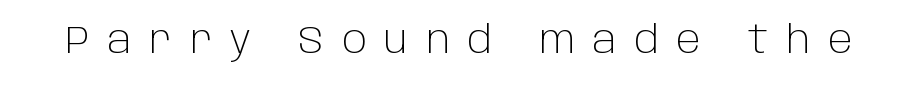
{"serif": "no", "italic": "no", "bold": "no", "weight": "light", "width": "normal", "stroke_contrast": "low", "x_height": "large", "monospaced": "no", "underline": "no", "letter_spacing": "wide", "letter_spacing_em": 0.48, "glyph_px": 38}
